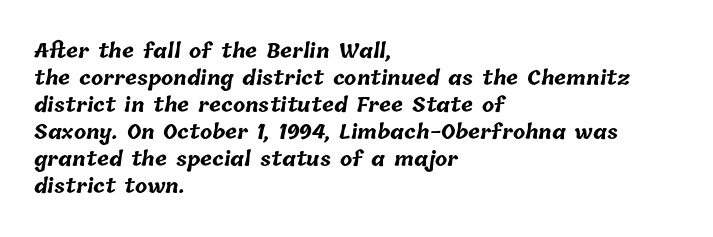
The image shows 20 px bold type; set left-aligned, normal line spacing (1.35x), normal letter spacing, not underlined.
